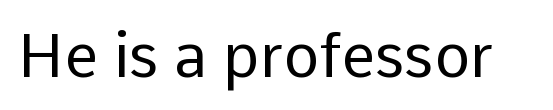
The image shows 61 px regular-weight sans-serif type, upright; set normal letter spacing, not underlined; low stroke contrast and a medium x-height.
